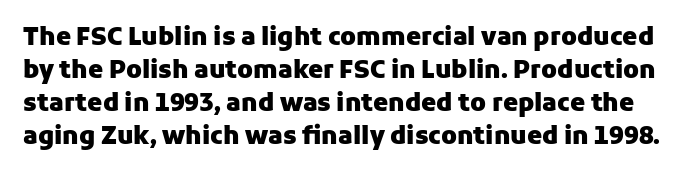
Q: Is the text bold? A: Yes.
Q: Is the text italic (slanted)? A: No, it is upright.
Q: Is the text underlined? A: No.
Q: Is the spacing between letters normal or unusually wide? A: Normal.
Q: Is the spacing between lines tight, normal or loose? A: Normal.
